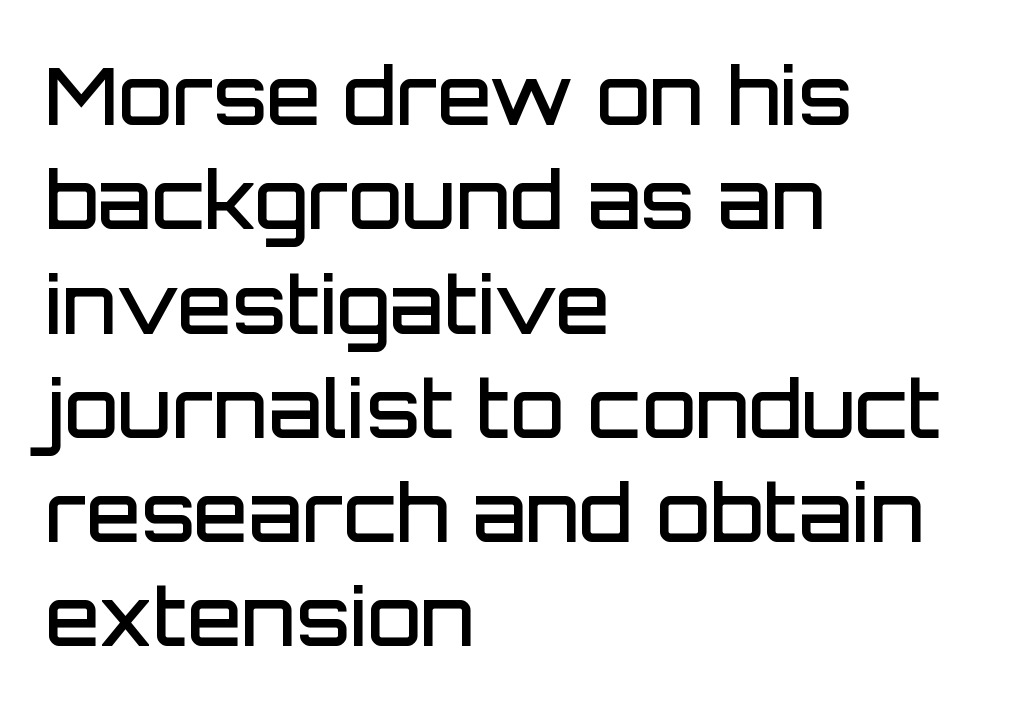
Horizontal alignment here is leftward, the default for most running prose. The letters stand upright; this is a roman face. Observe the ordinary spacing: letters are neighbours, not strangers. Beneath every word, the page is bare. Looks like regular typesetting: each glyph gets only the width it needs.
